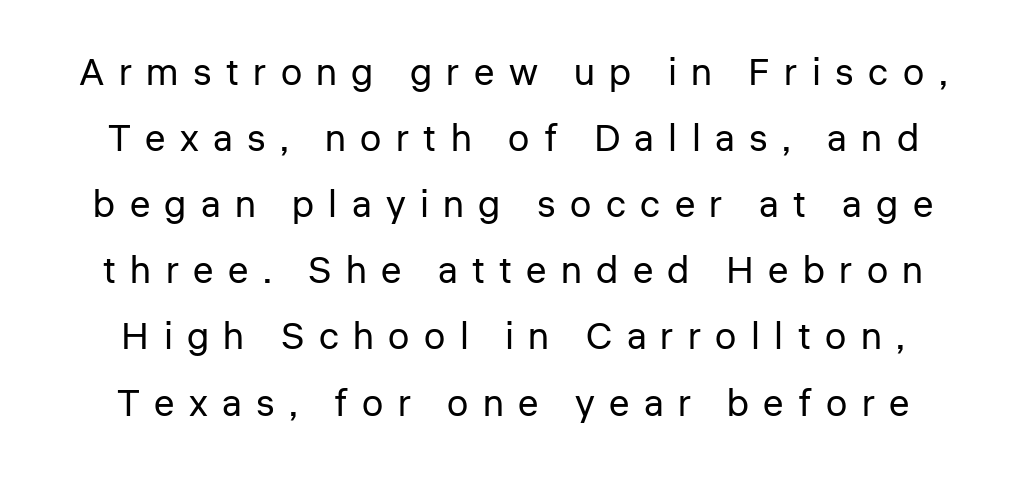
The image shows 38 px regular-weight sans-serif type, upright; set centered, line spacing 1.74x, unusually wide letter spacing (+0.38 em), not underlined; low stroke contrast and a medium x-height.
